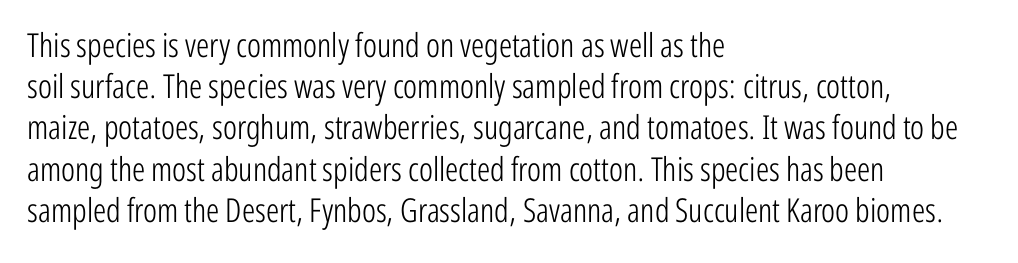
If you measured baseline to baseline, you'd find a middling distance. Descenders are the only things crossing below the line. Students, note that the glyphs here touch the page at normal intervals. Summary of weight: not heavy and not bold. The passage shown is typed in a proportional face where columns would drift.
